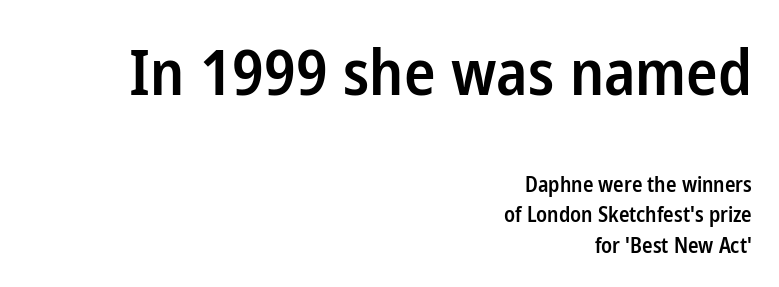
{"serif": "no", "italic": "no", "bold": "semi", "weight": "semibold", "width": "condensed", "stroke_contrast": "low", "x_height": "medium", "monospaced": "no", "underline": "no", "align": "right", "line_spacing": "normal", "line_spacing_ratio": 1.45, "letter_spacing": "normal", "letter_spacing_em": 0.0, "larger_block": "first", "size_ratio": 3.0, "glyph_px": 63}
